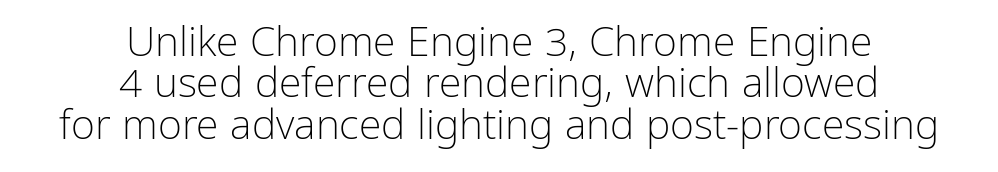
Q: Is the text bold? A: No.
Q: Is the text italic (slanted)? A: No, it is upright.
Q: Is the typeface a serif or a sans-serif typeface? A: Sans-serif.
Q: Is the text underlined? A: No.
Q: How is the paragraph aligned? A: Centered.
Q: Is the spacing between letters normal or unusually wide? A: Normal.
Q: Is the spacing between lines tight, normal or loose? A: Tight.
Q: Width (condensed, normal, or wide)? A: Condensed.
Q: Stroke contrast? A: Low.
Q: x-height? A: Medium.
Q: Monospaced? A: No.
